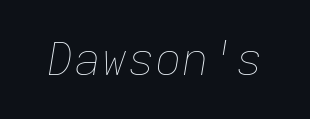
Q: Is the text bold? A: No.
Q: Is the text italic (slanted)? A: Yes, it leans right by about 9 degrees.
Q: Is the text underlined? A: No.
Q: Is the spacing between letters normal or unusually wide? A: Normal.
Q: Width (condensed, normal, or wide)? A: Normal.
Q: Stroke contrast? A: Low.
Q: x-height? A: Medium.
Q: Monospaced? A: Yes.
